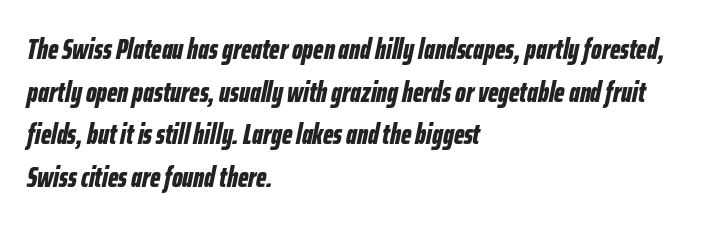
Q: Is the text bold? A: Yes.
Q: Is the text italic (slanted)? A: Yes, it leans right by about 12 degrees.
Q: Is the text underlined? A: No.
Q: How is the paragraph aligned? A: Left-aligned.
Q: Is the spacing between letters normal or unusually wide? A: Normal.
Q: Is the spacing between lines tight, normal or loose? A: Normal.
Q: Width (condensed, normal, or wide)? A: Condensed.
Q: Stroke contrast? A: Low.
Q: x-height? A: Medium.
Q: Monospaced? A: No.
